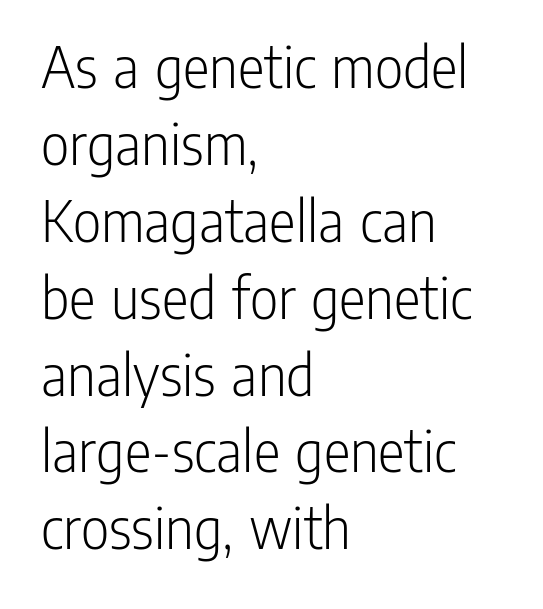
{"serif": "no", "italic": "no", "bold": "no", "weight": "light", "width": "condensed", "stroke_contrast": "low", "x_height": "medium", "monospaced": "no", "underline": "no", "align": "left", "line_spacing_ratio": 1.24, "letter_spacing": "normal", "letter_spacing_em": 0.0, "glyph_px": 62}
